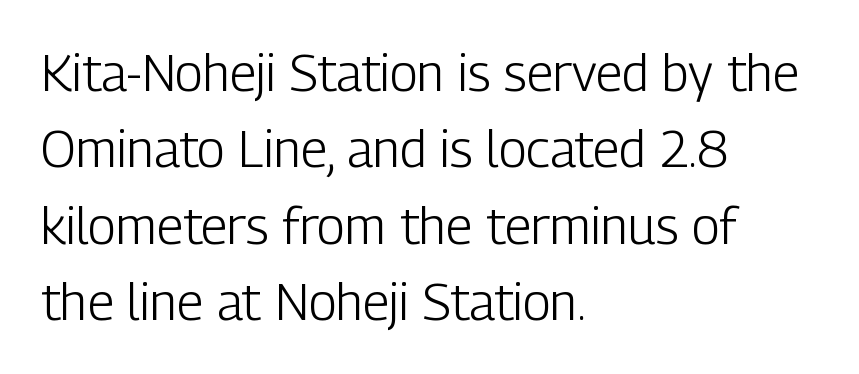
Q: Is the text bold? A: No.
Q: Is the text italic (slanted)? A: No, it is upright.
Q: Is the typeface a serif or a sans-serif typeface? A: Sans-serif.
Q: Is the text underlined? A: No.
Q: How is the paragraph aligned? A: Left-aligned.
Q: Is the spacing between letters normal or unusually wide? A: Normal.
Q: Is the spacing between lines tight, normal or loose? A: Normal.
Q: Width (condensed, normal, or wide)? A: Condensed.
Q: Stroke contrast? A: Low.
Q: x-height? A: Medium.
Q: Monospaced? A: No.
